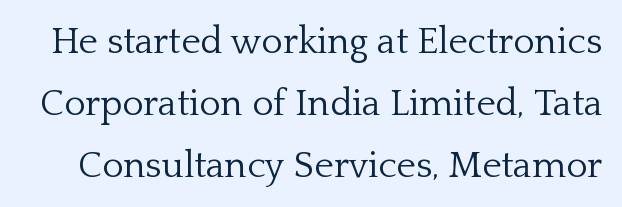
Upright lettering throughout. This sample has the flowing, uneven cadence of proportional lettering. Line spacing here is normal. This reads as an unemphasized weight, regular at the heaviest.
